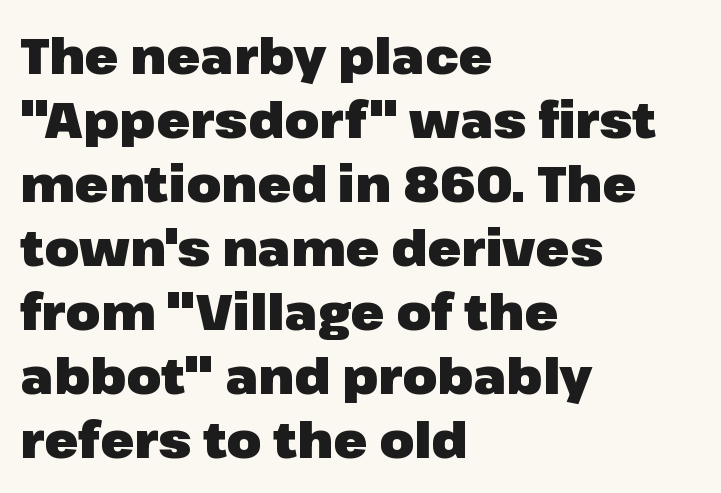
The image shows 50 px heavy sans-serif type, upright; set left-aligned, normal line spacing (1.28x), normal letter spacing, not underlined; low stroke contrast and a medium x-height.
